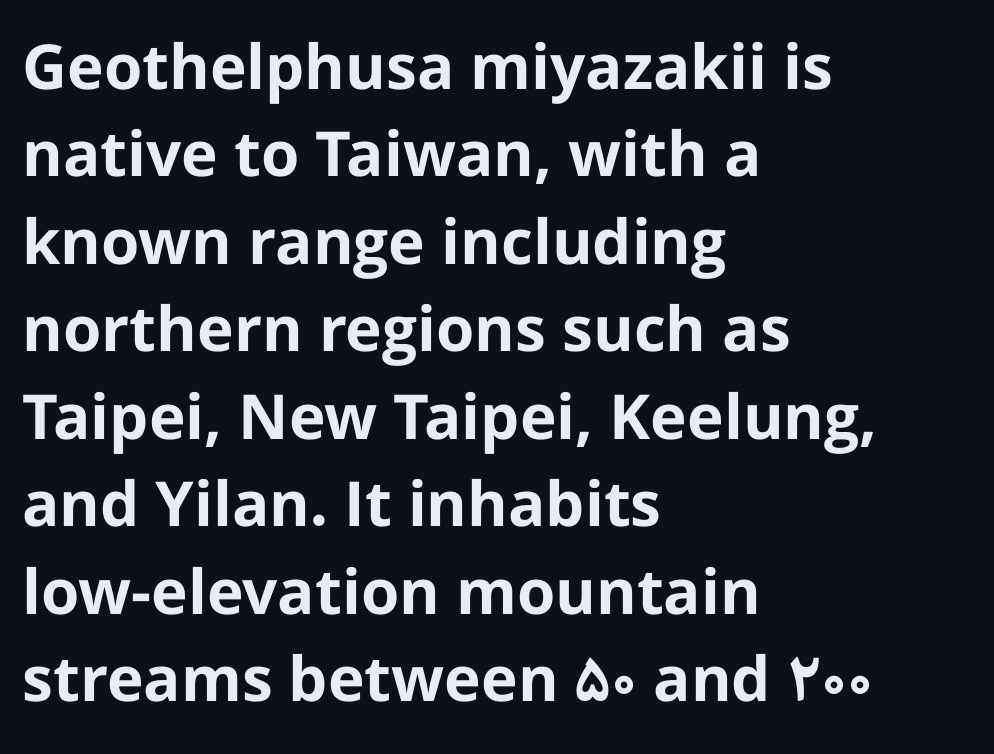
Q: Is the text bold? A: Yes.
Q: Is the text italic (slanted)? A: No, it is upright.
Q: Is the typeface a serif or a sans-serif typeface? A: Sans-serif.
Q: Is the text underlined? A: No.
Q: How is the paragraph aligned? A: Left-aligned.
Q: Is the spacing between letters normal or unusually wide? A: Normal.
Q: Is the spacing between lines tight, normal or loose? A: Normal.
Q: Width (condensed, normal, or wide)? A: Normal.
Q: Stroke contrast? A: Low.
Q: x-height? A: Medium.
Q: Monospaced? A: No.
